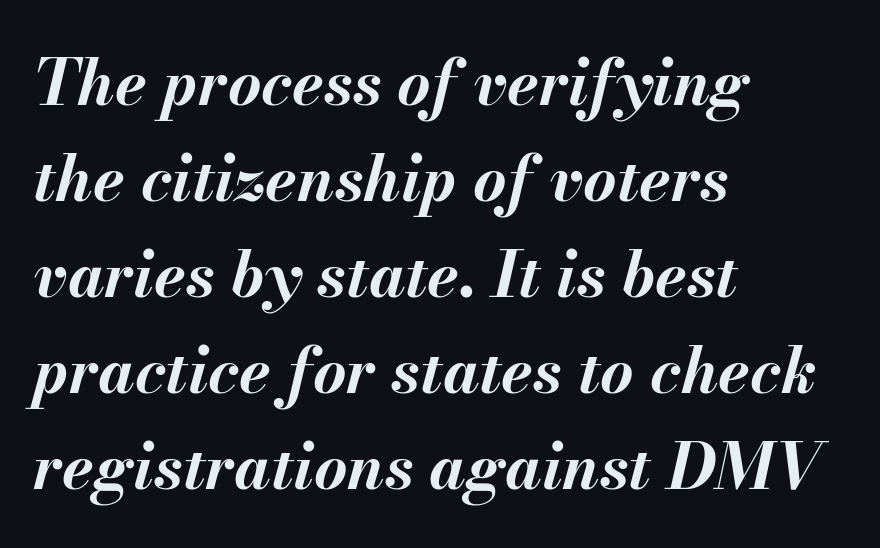
{"italic": "yes", "lean": "right", "slant_degrees": 13, "bold": "yes", "weight": "bold", "width": "normal", "stroke_contrast": "medium", "x_height": "small", "monospaced": "no", "underline": "no", "align": "left", "line_spacing": "normal", "line_spacing_ratio": 1.5, "letter_spacing": "normal", "letter_spacing_em": 0.0, "glyph_px": 64}
